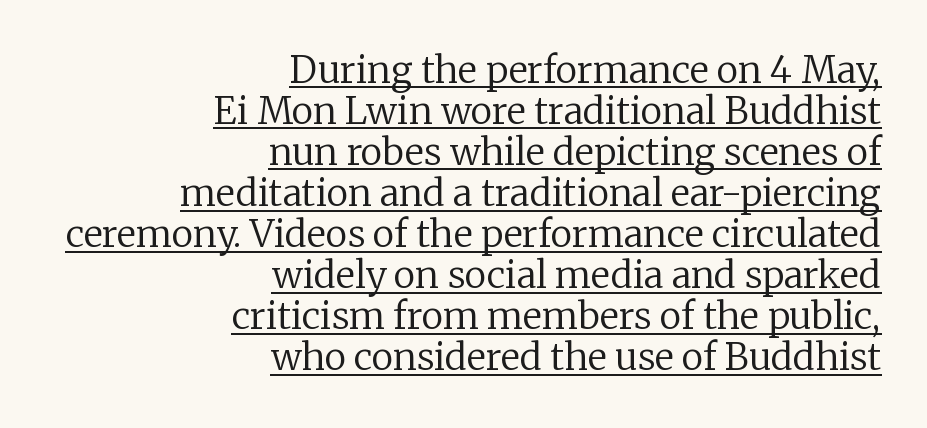
The image shows 37 px regular-weight serif type, upright; set right-aligned, tight line spacing (1.11x), normal letter spacing, underlined; low stroke contrast and a medium x-height.
